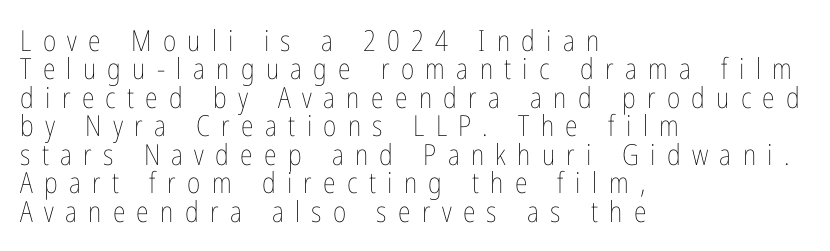
The image shows 29 px thin, condensed type, upright; set left-aligned, tight line spacing (0.98x), unusually wide letter spacing (+0.39 em), not underlined; low stroke contrast and a medium x-height.
